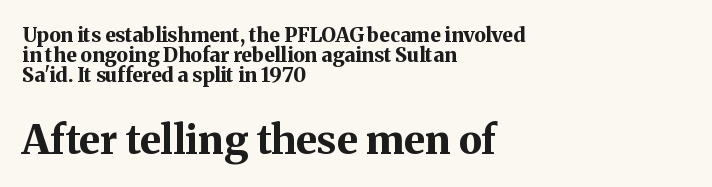
{"serif": "yes", "italic": "no", "bold": "yes", "weight": "bold", "width": "normal", "stroke_contrast": "medium", "x_height": "medium", "monospaced": "no", "underline": "no", "align": "left", "line_spacing": "tight", "line_spacing_ratio": 1.0, "letter_spacing": "normal", "letter_spacing_em": 0.0, "larger_block": "second", "size_ratio": 2.0, "glyph_px": 40}
